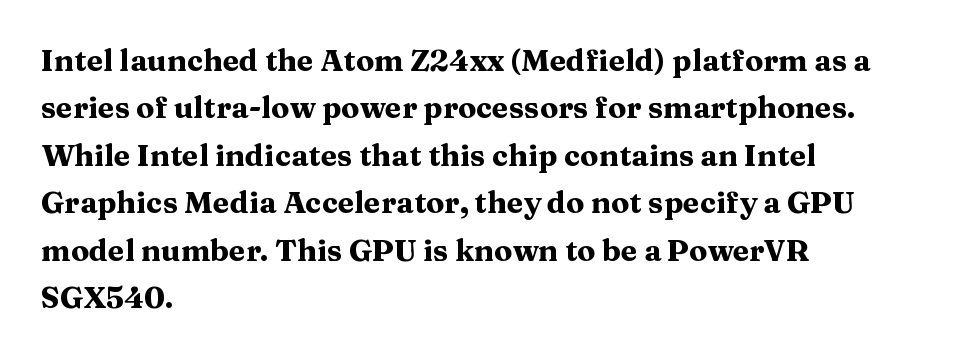
{"serif": "yes", "italic": "no", "bold": "yes", "weight": "heavy", "width": "wide", "stroke_contrast": "medium", "x_height": "medium", "monospaced": "no", "underline": "no", "align": "left", "line_spacing": "normal", "line_spacing_ratio": 1.58, "letter_spacing": "normal", "letter_spacing_em": 0.0, "glyph_px": 30}
